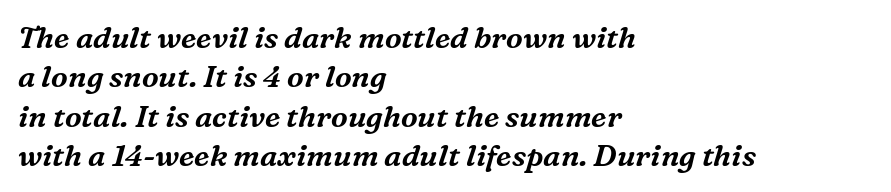
Q: Is the text italic (slanted)? A: Yes, it leans right by about 16 degrees.
Q: Is the typeface a serif or a sans-serif typeface? A: Serif.
Q: Is the text underlined? A: No.
Q: How is the paragraph aligned? A: Left-aligned.
Q: Is the spacing between letters normal or unusually wide? A: Normal.
Q: Is the spacing between lines tight, normal or loose? A: Normal.
Q: Width (condensed, normal, or wide)? A: Normal.
Q: Stroke contrast? A: Medium.
Q: x-height? A: Medium.
Q: Monospaced? A: No.
